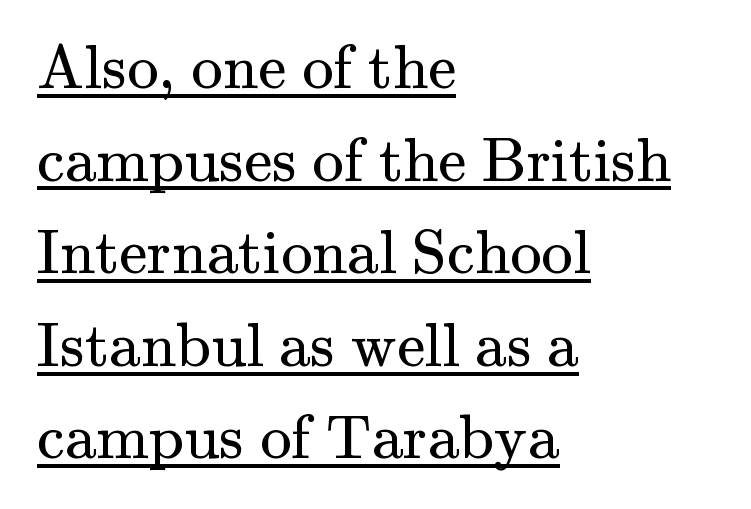
The image shows 63 px regular-weight serif type, upright; set left-aligned, normal line spacing (1.47x), normal letter spacing, underlined; medium stroke contrast and a small x-height.
